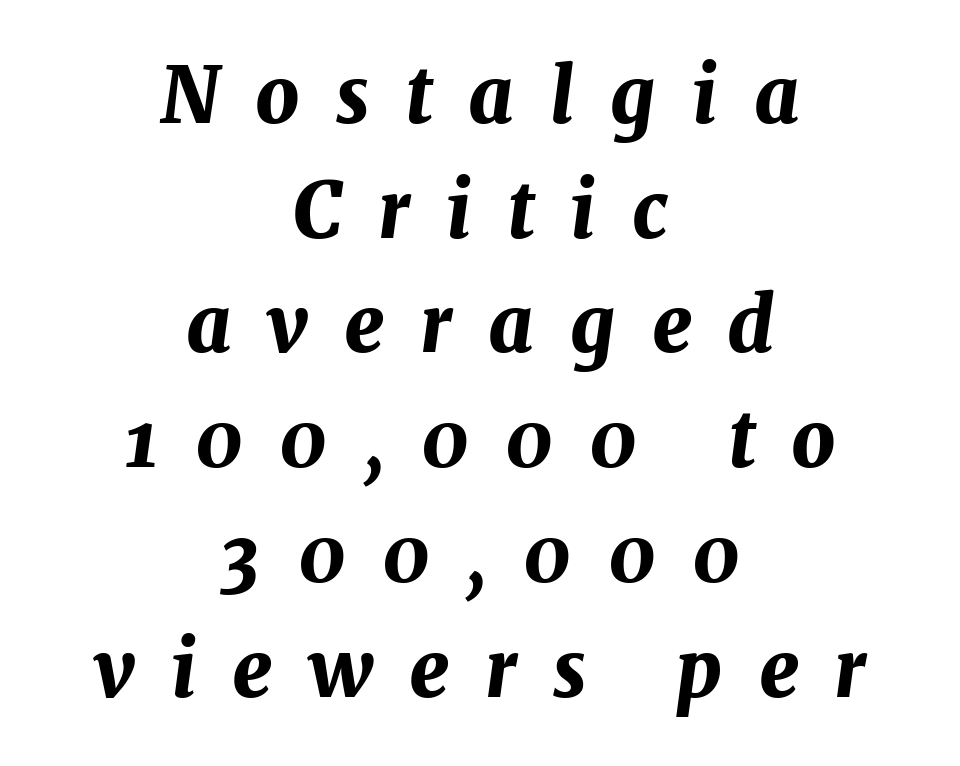
Q: Is the text bold? A: Yes.
Q: Is the text italic (slanted)? A: Yes, it leans right by about 7 degrees.
Q: Is the text underlined? A: No.
Q: How is the paragraph aligned? A: Centered.
Q: Is the spacing between letters normal or unusually wide? A: Unusually wide.
Q: Is the spacing between lines tight, normal or loose? A: Normal.
Q: Width (condensed, normal, or wide)? A: Normal.
Q: Stroke contrast? A: Medium.
Q: x-height? A: Medium.
Q: Monospaced? A: No.
